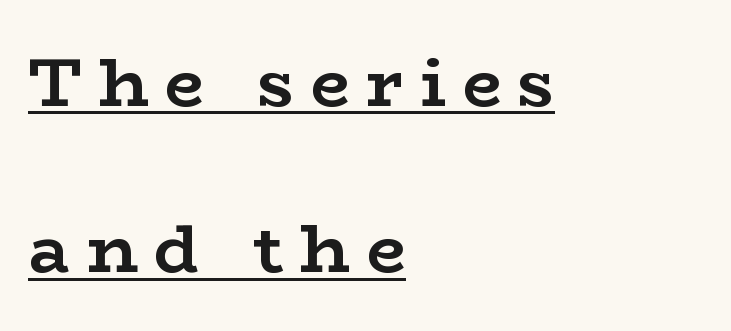
{"serif": "yes", "italic": "no", "bold": "yes", "weight": "semibold", "width": "wide", "stroke_contrast": "low", "x_height": "medium", "monospaced": "no", "underline": "yes", "align": "left", "line_spacing": "loose", "line_spacing_ratio": 2.41, "letter_spacing": "wide", "letter_spacing_em": 0.24, "glyph_px": 69}
